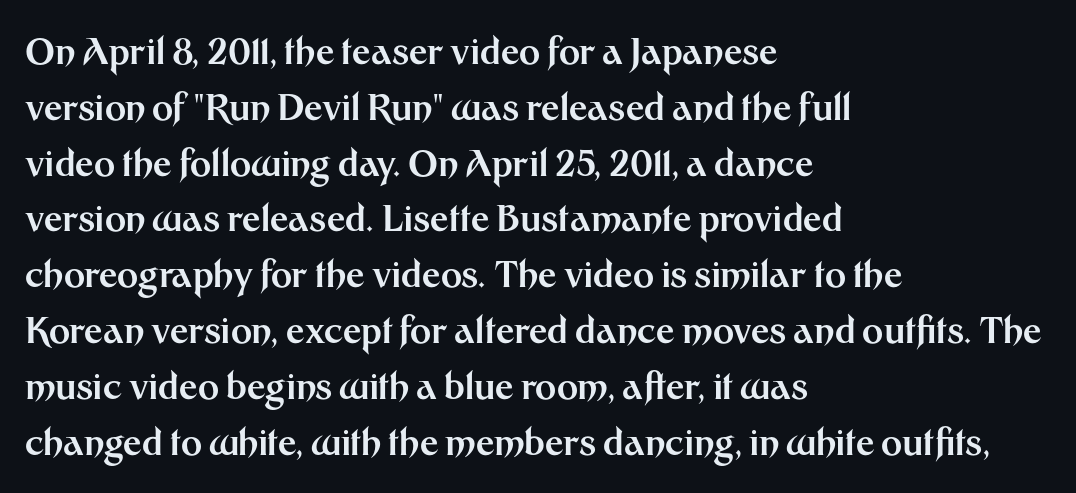
The image shows 36 px bold sans-serif type, upright; set left-aligned, normal line spacing (1.55x), normal letter spacing, not underlined; medium stroke contrast and a medium x-height.
